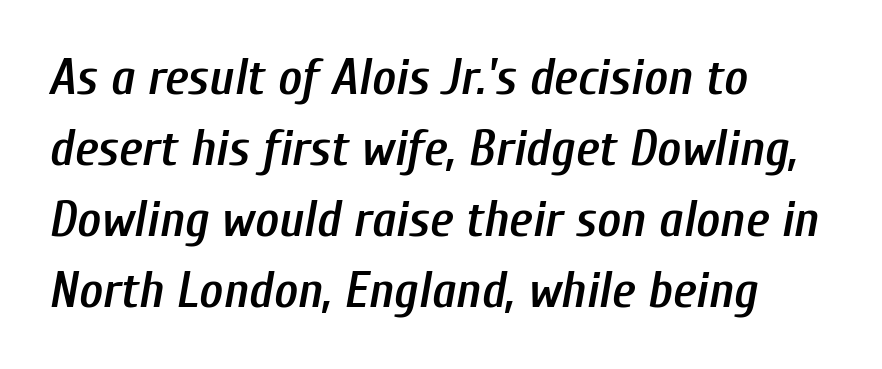
{"italic": "yes", "lean": "right", "slant_degrees": 10, "bold": "semi", "weight": "semibold", "width": "condensed", "stroke_contrast": "low", "x_height": "medium", "monospaced": "no", "underline": "no", "align": "left", "line_spacing": "normal", "line_spacing_ratio": 1.39, "letter_spacing": "normal", "letter_spacing_em": 0.0, "glyph_px": 51}
